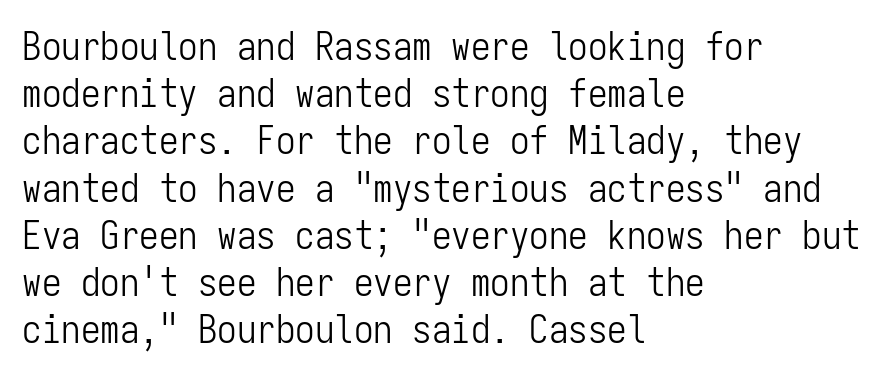
{"serif": "no", "italic": "no", "bold": "no", "weight": "light", "width": "condensed", "stroke_contrast": "low", "x_height": "medium", "monospaced": "yes", "underline": "no", "align": "left", "line_spacing_ratio": 1.21, "letter_spacing": "normal", "letter_spacing_em": 0.0, "glyph_px": 39}
